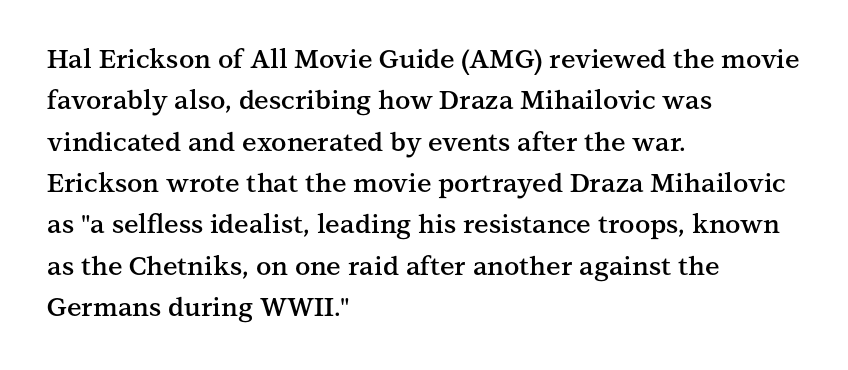
The image shows 26 px text type, upright; set left-aligned, normal line spacing (1.59x), normal letter spacing, not underlined.
